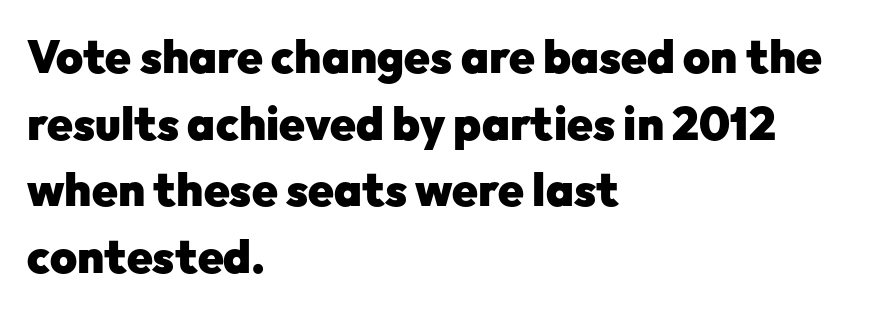
Students, observe: this is what conventionally led text looks like. Short and long lines alike share a common starting point at left. Plenty of ink on the page — the face is bold. Ordinary non-slanted type is in use. The foot of each line stays bare and open. Regarding serifs, this sample does without them.
